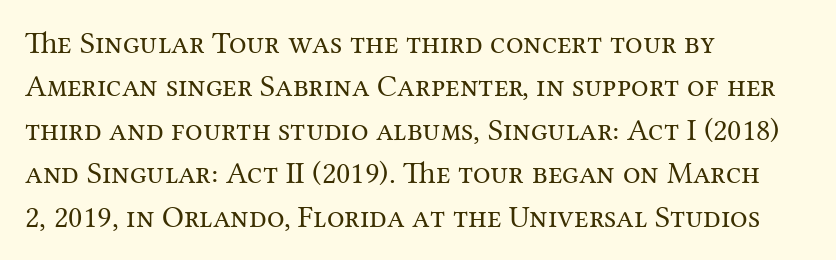
The image shows 31 px regular-weight serif type, upright; set left-aligned, normal line spacing (1.4x), normal letter spacing, not underlined; medium stroke contrast and a medium x-height.
